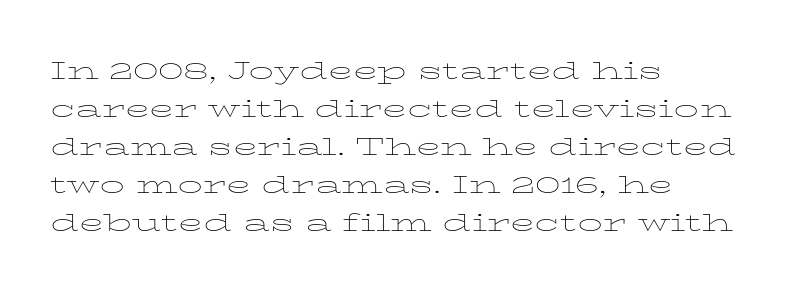
{"italic": "no", "bold": "no", "underline": "no", "align": "left", "line_spacing": "normal", "line_spacing_ratio": 1.52, "letter_spacing": "normal", "letter_spacing_em": 0.0, "glyph_px": 25}
